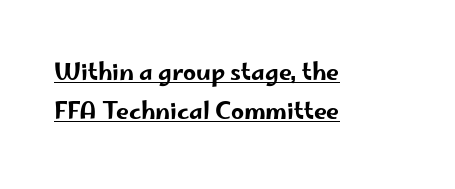
The image shows 23 px text type, upright; set left-aligned, normal line spacing (1.7x), normal letter spacing, underlined.
